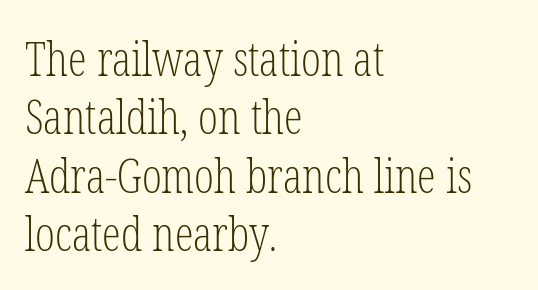
Q: Is the text bold? A: No.
Q: Is the text italic (slanted)? A: No, it is upright.
Q: Is the typeface a serif or a sans-serif typeface? A: Serif.
Q: Is the text underlined? A: No.
Q: How is the paragraph aligned? A: Left-aligned.
Q: Is the spacing between letters normal or unusually wide? A: Normal.
Q: Width (condensed, normal, or wide)? A: Condensed.
Q: Stroke contrast? A: Low.
Q: x-height? A: Medium.
Q: Monospaced? A: No.
